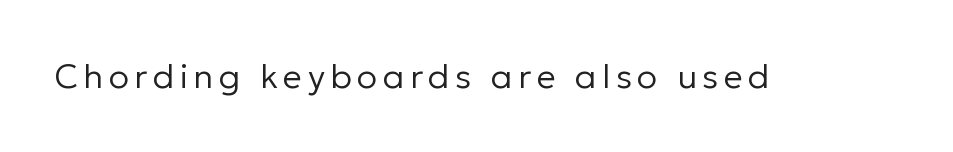
The image shows 34 px regular-weight sans-serif type, upright; set not underlined; low stroke contrast and a medium x-height.
